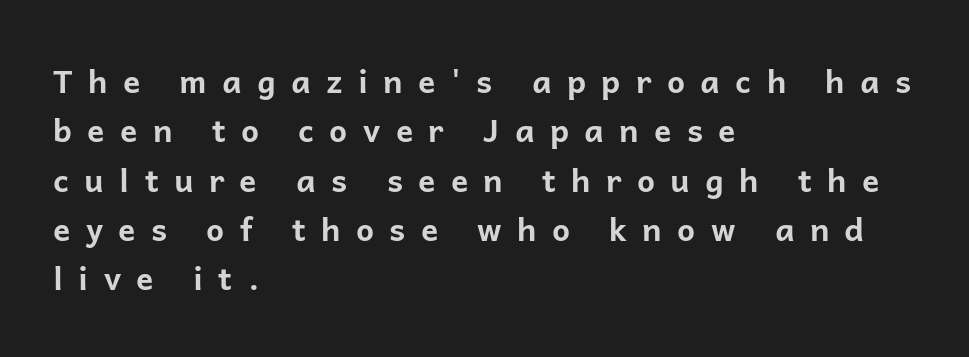
The image shows 32 px bold sans-serif type, upright; set left-aligned, normal line spacing (1.54x), unusually wide letter spacing (+0.48 em), not underlined; low stroke contrast and a medium x-height.
